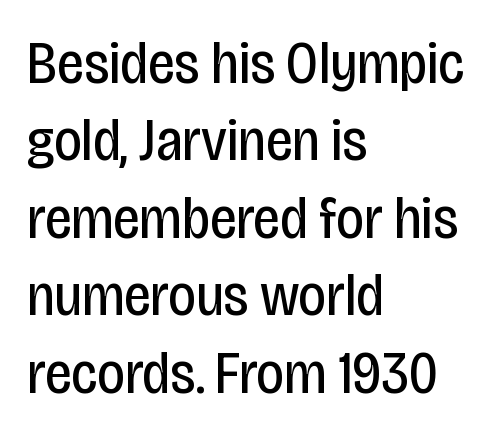
Q: Is the text bold? A: No.
Q: Is the text italic (slanted)? A: No, it is upright.
Q: Is the typeface a serif or a sans-serif typeface? A: Sans-serif.
Q: Is the text underlined? A: No.
Q: How is the paragraph aligned? A: Left-aligned.
Q: Is the spacing between letters normal or unusually wide? A: Normal.
Q: Is the spacing between lines tight, normal or loose? A: Normal.
Q: Width (condensed, normal, or wide)? A: Condensed.
Q: Stroke contrast? A: Low.
Q: x-height? A: Large.
Q: Monospaced? A: No.
